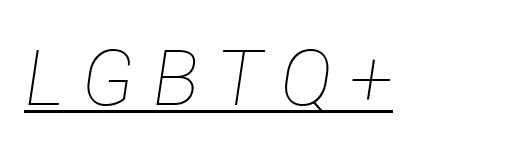
The image shows 77 px thin type, italic (leaning right); set unusually wide letter spacing (+0.23 em), underlined; low stroke contrast and a medium x-height.
